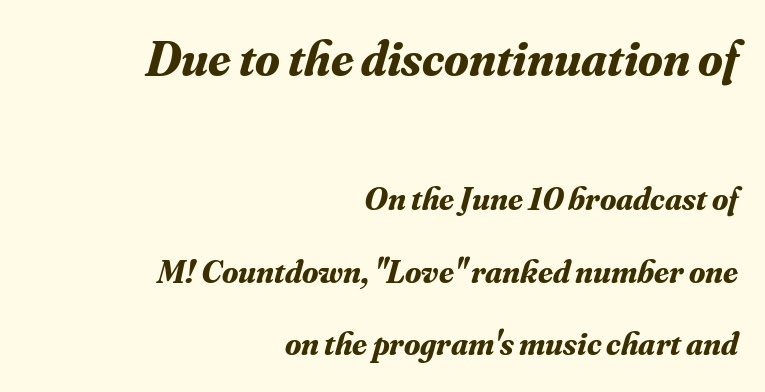
The image shows 50 px bold serif type, italic (leaning right); set right-aligned, loose line spacing (2.2x), normal letter spacing, not underlined; the first (top) block is 1.52x larger; medium stroke contrast and a small x-height.
